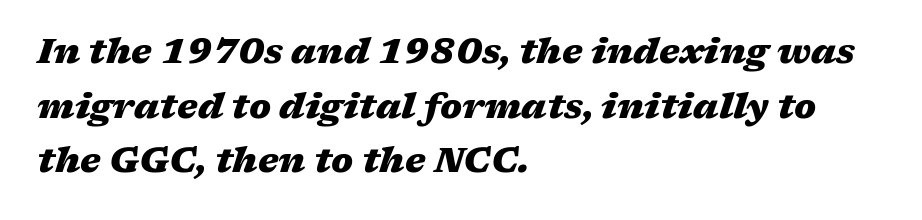
The image shows 35 px heavy, wide type, italic (leaning right); set left-aligned, normal line spacing (1.56x), normal letter spacing, not underlined; medium stroke contrast and a medium x-height.
